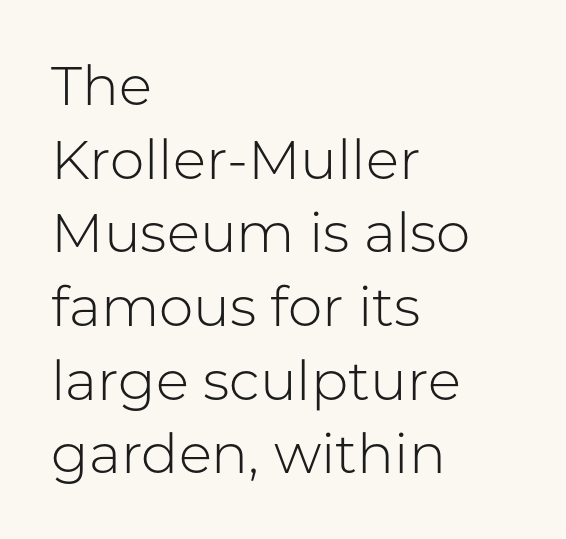
{"serif": "no", "italic": "no", "bold": "no", "weight": "light", "width": "normal", "stroke_contrast": "low", "x_height": "medium", "monospaced": "no", "underline": "no", "align": "left", "line_spacing": "normal", "line_spacing_ratio": 1.34, "letter_spacing": "normal", "letter_spacing_em": 0.0, "glyph_px": 55}
